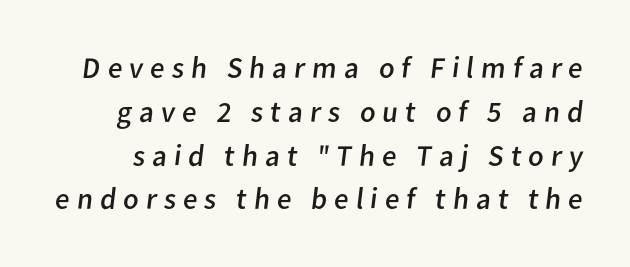
Q: Is the text bold? A: No.
Q: Is the typeface a serif or a sans-serif typeface? A: Sans-serif.
Q: Is the text underlined? A: No.
Q: Is the spacing between letters normal or unusually wide? A: Unusually wide.
Q: Is the spacing between lines tight, normal or loose? A: Normal.
Q: Width (condensed, normal, or wide)? A: Normal.
Q: Stroke contrast? A: Low.
Q: x-height? A: Medium.
Q: Monospaced? A: No.
